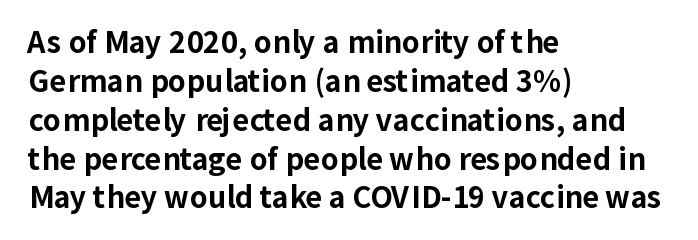
The image shows 29 px bold sans-serif type, upright; set left-aligned, normal line spacing (1.34x), normal letter spacing, not underlined; low stroke contrast and a medium x-height.
